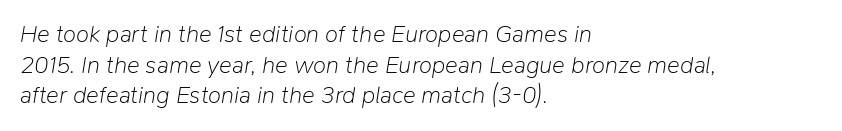
Q: Is the text bold? A: No.
Q: Is the text italic (slanted)? A: Yes, it leans right by about 9 degrees.
Q: Is the text underlined? A: No.
Q: How is the paragraph aligned? A: Left-aligned.
Q: Is the spacing between letters normal or unusually wide? A: Normal.
Q: Is the spacing between lines tight, normal or loose? A: Normal.
